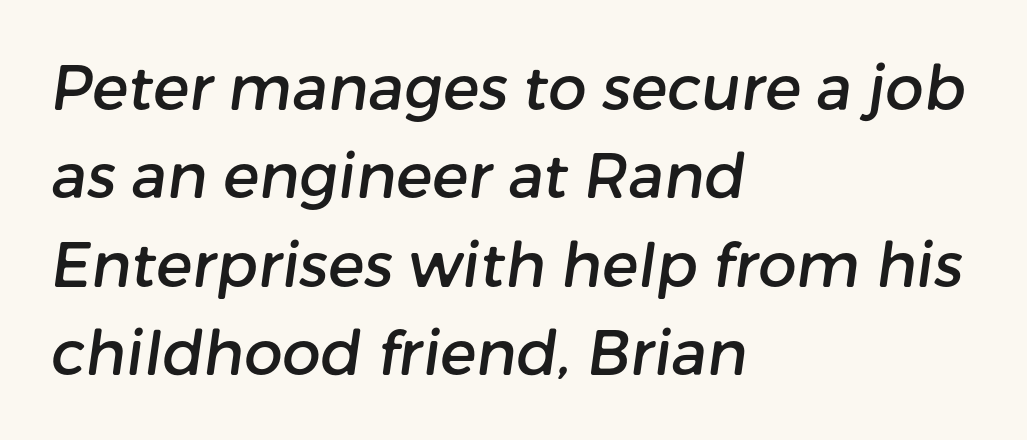
Horizontally, the lines are justified to the leading edge only. Does extra space separate the letters? No, they use regular spacing. Looks like regular typesetting: each glyph gets only the width it needs. To sum up the face: it is a sans, with no serifs.
